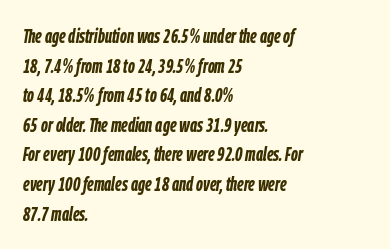
The image shows 20 px bold type, italic (leaning right); set left-aligned, normal line spacing (1.48x), normal letter spacing, not underlined.
